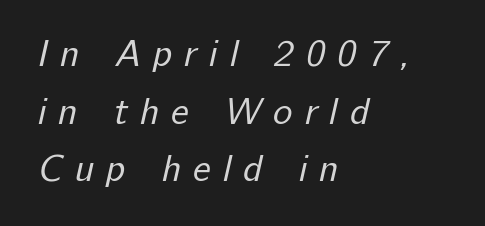
{"serif": "no", "bold": "no", "weight": "regular", "width": "normal", "stroke_contrast": "low", "x_height": "medium", "monospaced": "no", "underline": "no", "align": "left", "line_spacing": "normal", "line_spacing_ratio": 1.56, "letter_spacing": "wide", "letter_spacing_em": 0.32, "glyph_px": 37}
